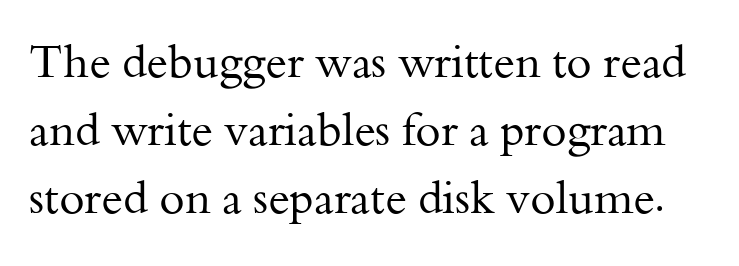
The image shows 46 px regular-weight serif type, upright; set normal line spacing (1.48x), normal letter spacing, not underlined; medium stroke contrast and a small x-height.
